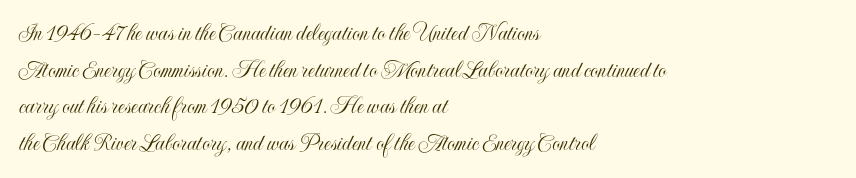
{"underline": "no", "align": "left", "line_spacing": "normal", "line_spacing_ratio": 1.47, "letter_spacing": "normal", "letter_spacing_em": 0.0, "glyph_px": 25}
